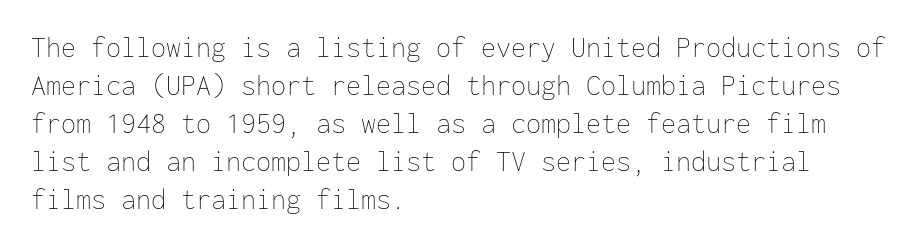
No extra ink here — the face is not bold. The rendering uses a moderate line-height, typical for paragraphs. Line starts are locked; line ends wander. The specimen reads as upright at a glance. Note the uniform advance width — an 'i' takes as much space as an 'm'.
